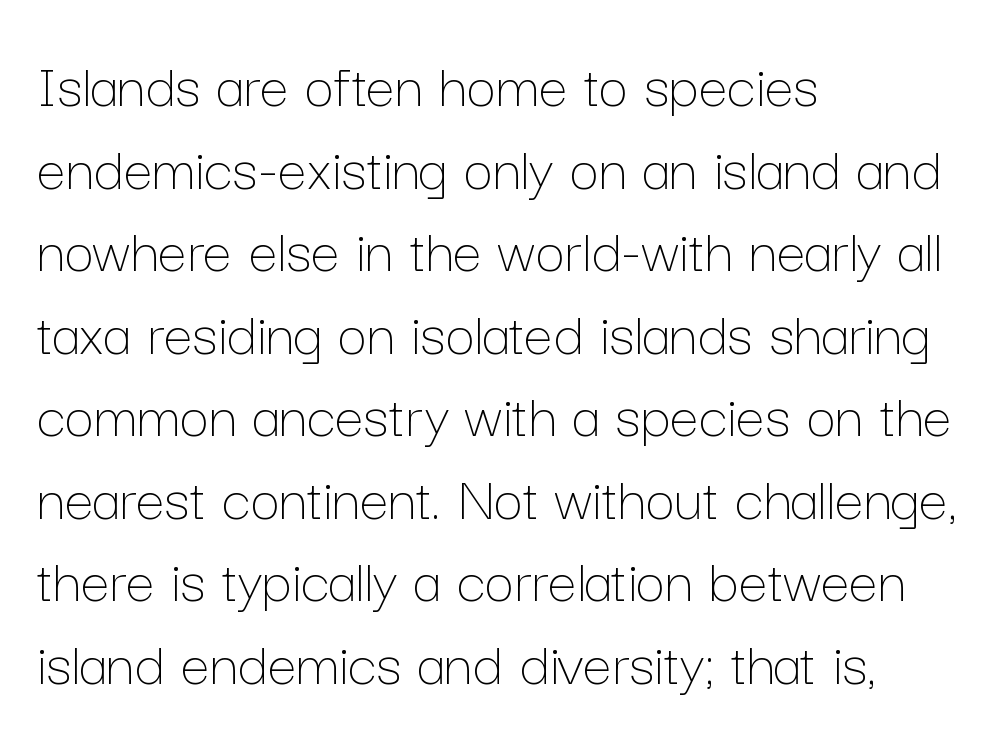
Q: Is the text bold? A: No.
Q: Is the text italic (slanted)? A: No, it is upright.
Q: Is the text underlined? A: No.
Q: How is the paragraph aligned? A: Left-aligned.
Q: Is the spacing between letters normal or unusually wide? A: Normal.
Q: Is the spacing between lines tight, normal or loose? A: Normal.
Q: Width (condensed, normal, or wide)? A: Normal.
Q: Stroke contrast? A: Low.
Q: x-height? A: Medium.
Q: Monospaced? A: No.
